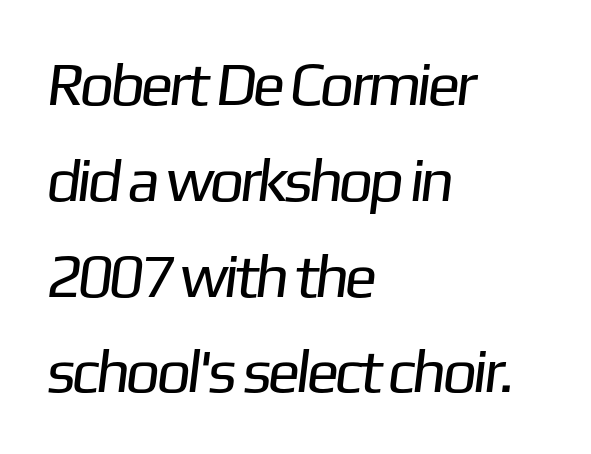
{"serif": "no", "bold": "no", "weight": "regular", "width": "normal", "stroke_contrast": "low", "x_height": "medium", "monospaced": "no", "underline": "no", "align": "left", "line_spacing": "normal", "line_spacing_ratio": 1.57, "letter_spacing": "normal", "letter_spacing_em": 0.0, "glyph_px": 61}
